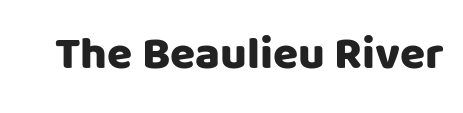
{"serif": "no", "italic": "no", "width": "normal", "stroke_contrast": "low", "x_height": "large", "monospaced": "no", "underline": "no", "letter_spacing": "normal", "letter_spacing_em": 0.0, "glyph_px": 46}
